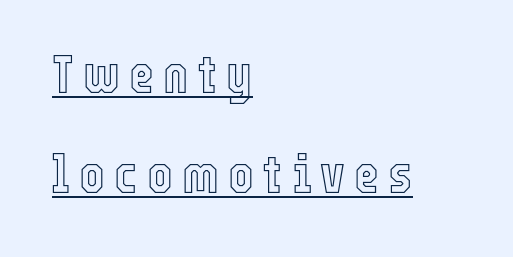
Quick note: not italic, upright. Somebody hit Ctrl+U on this one — the words are underlined. Every row of glyphs begins at an identical x-position on the left. Note the varied advance widths — an 'i' is clearly narrower than an 'm'.
